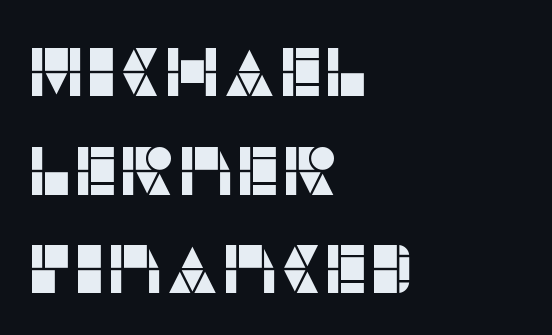
Q: Is the text italic (slanted)? A: No, it is upright.
Q: Is the typeface a serif or a sans-serif typeface? A: Sans-serif.
Q: Is the text underlined? A: No.
Q: How is the paragraph aligned? A: Left-aligned.
Q: Is the spacing between letters normal or unusually wide? A: Normal.
Q: Is the spacing between lines tight, normal or loose? A: Normal.
Q: Width (condensed, normal, or wide)? A: Normal.
Q: Stroke contrast? A: Low.
Q: x-height? A: Large.
Q: Monospaced? A: No.
